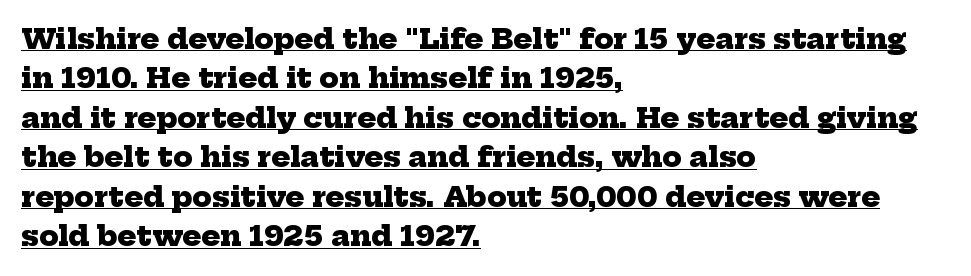
Q: Is the text bold? A: Yes.
Q: Is the typeface a serif or a sans-serif typeface? A: Serif.
Q: Is the text underlined? A: Yes.
Q: How is the paragraph aligned? A: Left-aligned.
Q: Is the spacing between letters normal or unusually wide? A: Normal.
Q: Is the spacing between lines tight, normal or loose? A: Normal.
Q: Width (condensed, normal, or wide)? A: Normal.
Q: Stroke contrast? A: Low.
Q: x-height? A: Medium.
Q: Monospaced? A: No.
